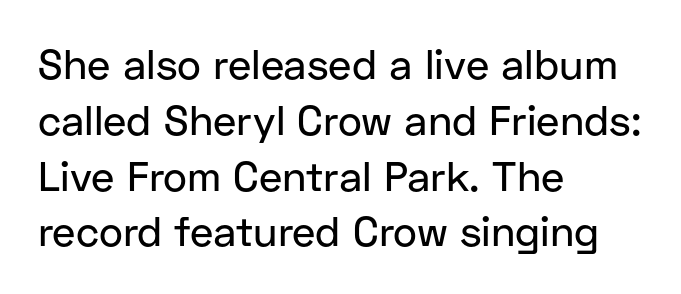
The image shows 41 px sans-serif type, upright; set left-aligned, normal line spacing (1.36x), normal letter spacing, not underlined; low stroke contrast and a medium x-height.
